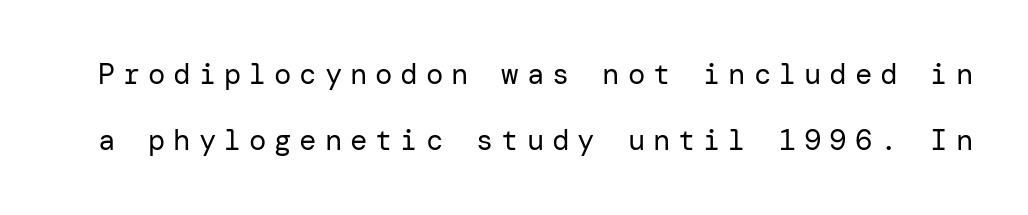
Q: Is the text bold? A: No.
Q: Is the text italic (slanted)? A: No, it is upright.
Q: Is the typeface a serif or a sans-serif typeface? A: Sans-serif.
Q: Is the text underlined? A: No.
Q: Is the spacing between letters normal or unusually wide? A: Unusually wide.
Q: Is the spacing between lines tight, normal or loose? A: Loose.
Q: Width (condensed, normal, or wide)? A: Normal.
Q: Stroke contrast? A: Low.
Q: x-height? A: Medium.
